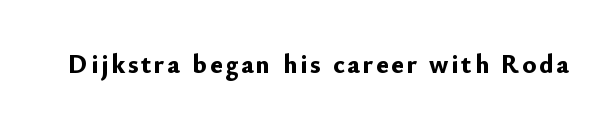
Heavy, bold letterforms. Tall strokes in this sample are plumb rather than angled. The strip under each line holds only bare page.
